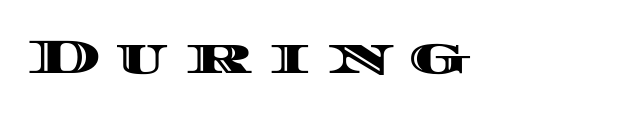
Q: Is the text italic (slanted)? A: No, it is upright.
Q: Is the text underlined? A: No.
Q: Is the spacing between letters normal or unusually wide? A: Unusually wide.
Q: Width (condensed, normal, or wide)? A: Wide.
Q: x-height? A: Large.
Q: Monospaced? A: No.
